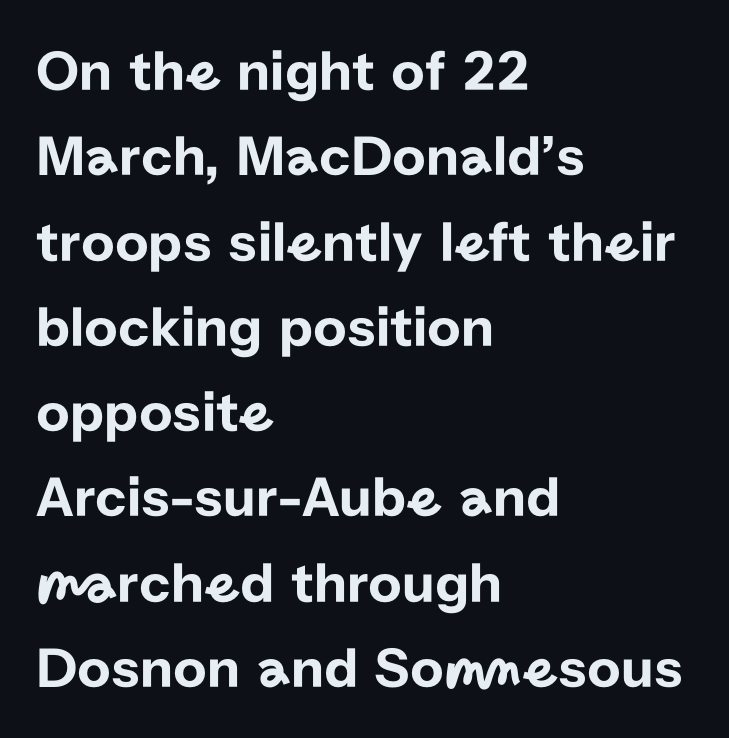
The image shows 58 px sans-serif type, upright; set left-aligned, normal line spacing (1.47x), normal letter spacing, not underlined; low stroke contrast and a medium x-height.
